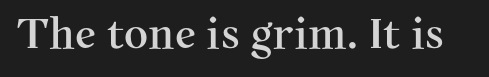
Q: Is the text italic (slanted)? A: No, it is upright.
Q: Is the typeface a serif or a sans-serif typeface? A: Serif.
Q: Is the text underlined? A: No.
Q: Is the spacing between letters normal or unusually wide? A: Normal.
Q: Width (condensed, normal, or wide)? A: Normal.
Q: Stroke contrast? A: Medium.
Q: x-height? A: Medium.
Q: Monospaced? A: No.
